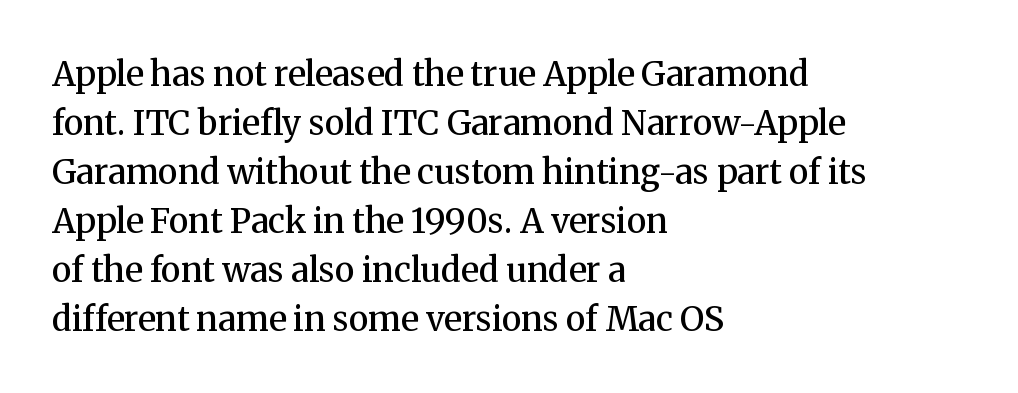
The image shows 34 px semibold serif type, upright; set left-aligned, normal line spacing (1.44x), normal letter spacing, not underlined; medium stroke contrast and a medium x-height.
